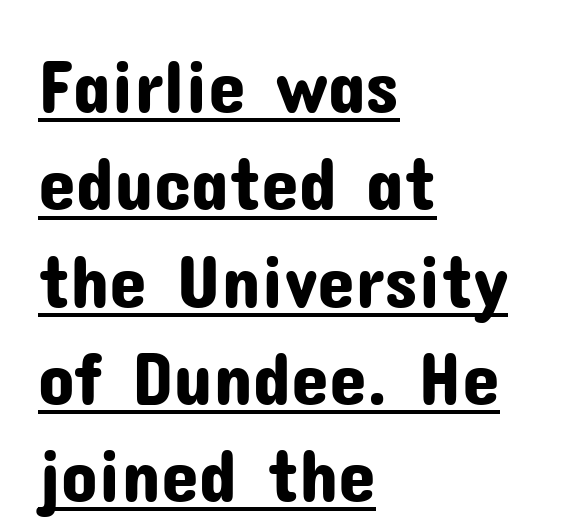
Standard letterfit; no display-style spreading of the glyphs. The letters stand upright; this is a roman face. These lines are rendered in a variable-pitch font. Quick note: interline space is typical. A typesetter would label this face a sans. Casual observation: everything's shoved over to the left.
